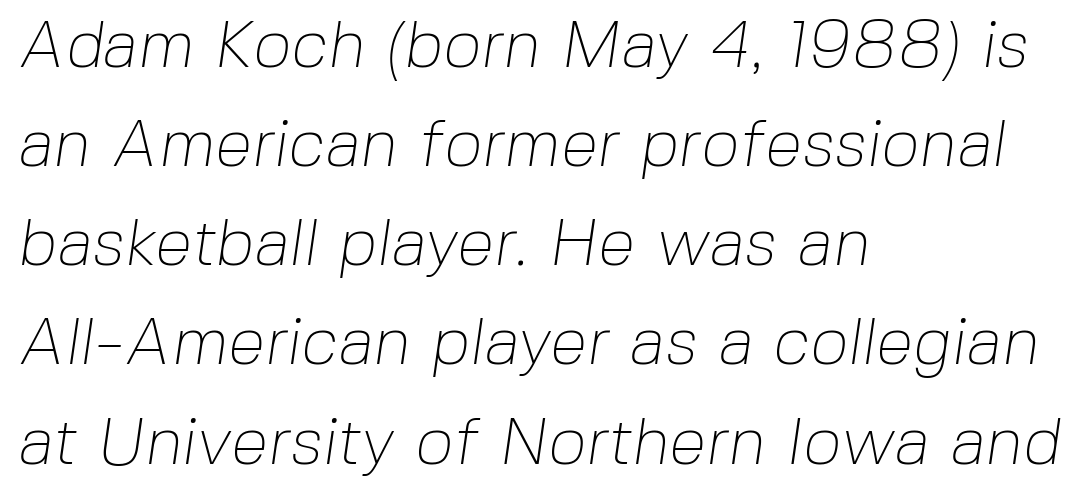
{"serif": "no", "bold": "no", "weight": "thin", "width": "normal", "stroke_contrast": "low", "x_height": "medium", "monospaced": "no", "underline": "no", "align": "left", "line_spacing": "normal", "line_spacing_ratio": 1.48, "letter_spacing": "normal", "letter_spacing_em": 0.0, "glyph_px": 67}
